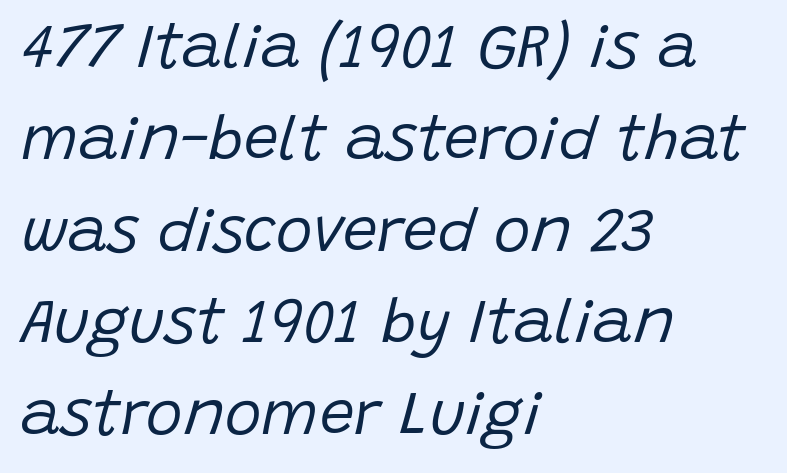
{"italic": "yes", "lean": "right", "slant_degrees": 15, "bold": "no", "weight": "regular", "width": "normal", "stroke_contrast": "low", "x_height": "large", "monospaced": "no", "underline": "no", "align": "left", "line_spacing": "normal", "line_spacing_ratio": 1.48, "letter_spacing": "normal", "letter_spacing_em": 0.0, "glyph_px": 62}
